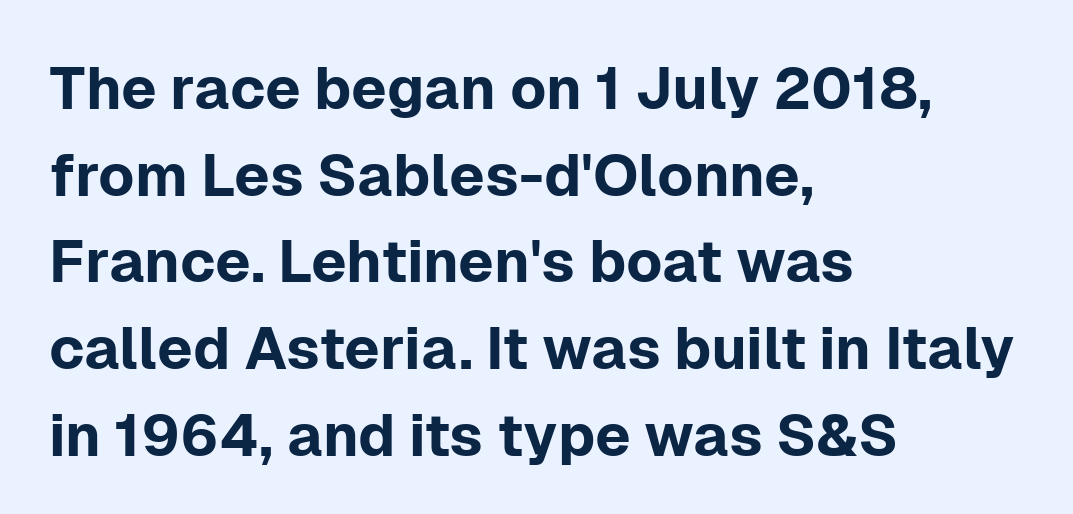
Does extra space separate the letters? No, they use regular spacing. Baseline-to-baseline distance is the conventional proportion of letter height. To sum up the face: it is a sans, with no serifs. Character widths vary here, with narrow letters taking less room than wide ones. Left-aligned paragraph, ragged on the right. Clear beneath every line of the passage.
